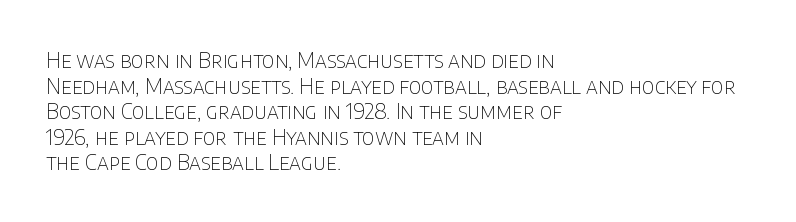
Does extra space separate the letters? No, they use regular spacing. The passage is arranged the way most books set body copy — flush left. The area under the type is left untouched. The face looks like a standard text weight, possibly lighter. Notice how the stems are strictly vertical — no italics here.
